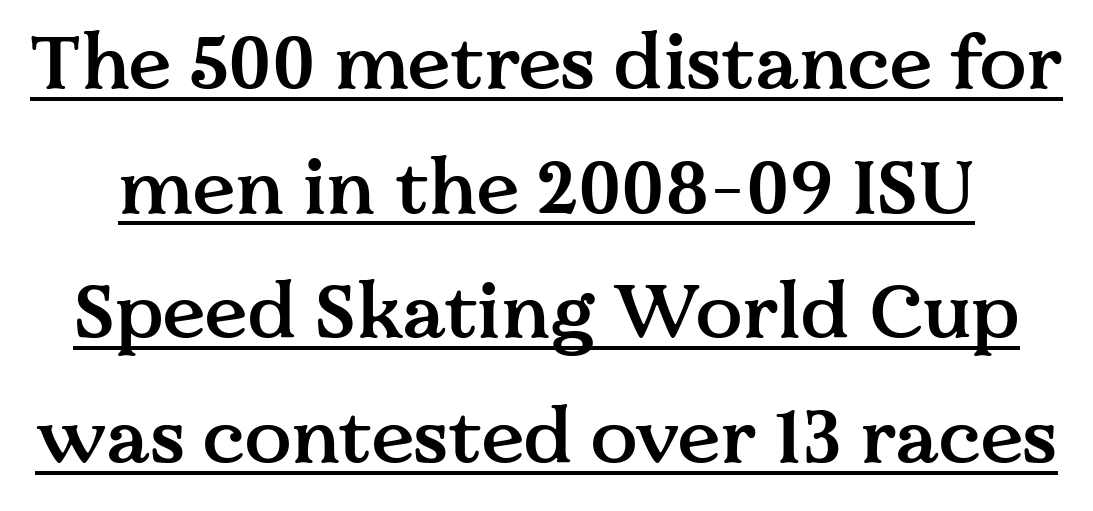
The image shows 77 px semibold serif type, upright; set normal line spacing (1.62x), normal letter spacing, underlined; medium stroke contrast and a medium x-height.
